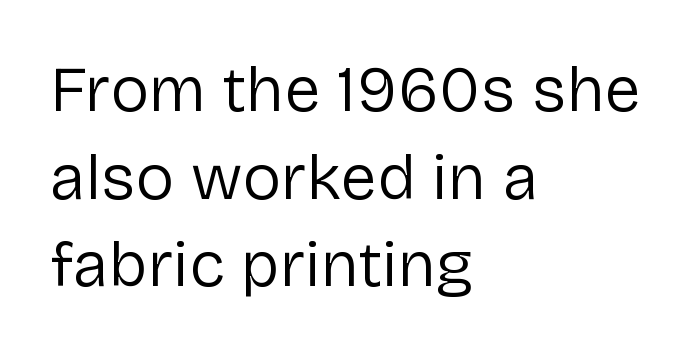
The lettering holds an erect, upright posture throughout. Are there feet on the stems? There aren't — it's a sans. Is this a fixed-width face? No — the glyphs have proportional, varying widths. The compositor pushed each line to the left boundary.
